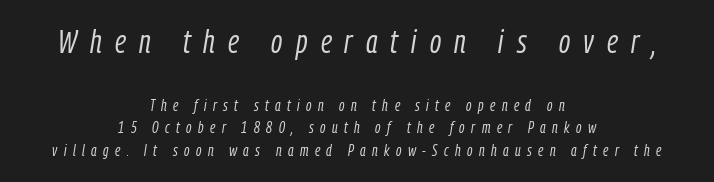
Posture: slanted. Does extra space separate the letters? Yes, quite a lot of it. The rows are spaced the way most documents space them. Block one is the big one; block two sits smaller underneath. Which margin do the lines hug? Neither — every line sits in the middle.
